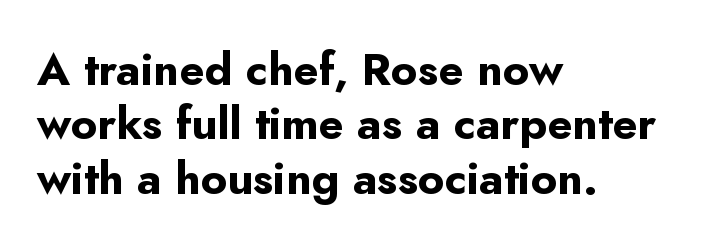
The image shows 45 px bold sans-serif type, upright; set left-aligned, line spacing 1.21x, normal letter spacing, not underlined; low stroke contrast and a small x-height.
